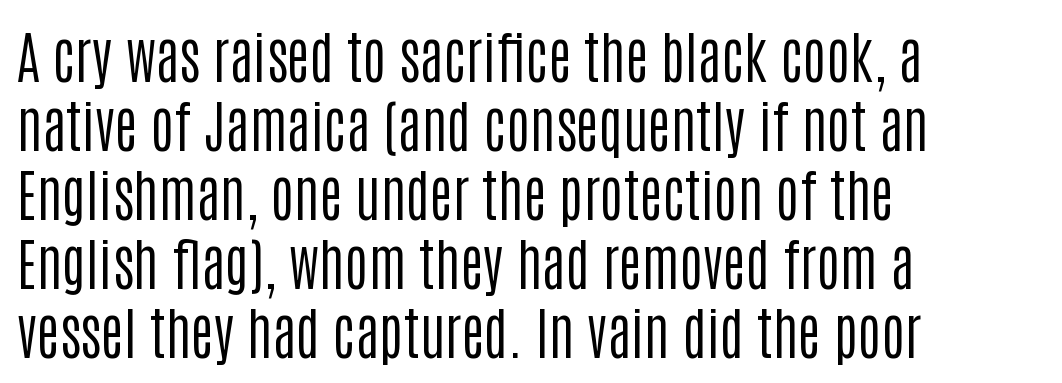
Q: Is the text bold? A: No.
Q: Is the text italic (slanted)? A: No, it is upright.
Q: Is the typeface a serif or a sans-serif typeface? A: Sans-serif.
Q: Is the text underlined? A: No.
Q: How is the paragraph aligned? A: Left-aligned.
Q: Is the spacing between letters normal or unusually wide? A: Normal.
Q: Width (condensed, normal, or wide)? A: Condensed.
Q: Stroke contrast? A: Low.
Q: x-height? A: Large.
Q: Monospaced? A: No.
